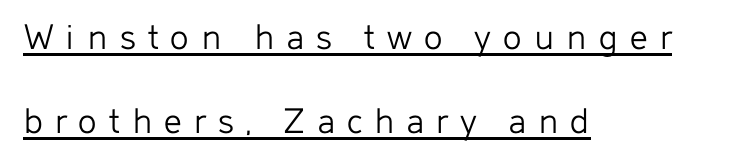
Glance below the letters and you will spot a drawn line. The lines in this sample share a left origin and differ only in where they stop. The line texture is sparse and dotted thanks to wide tracking. Every stem runs plumb, perpendicular to the baseline.
